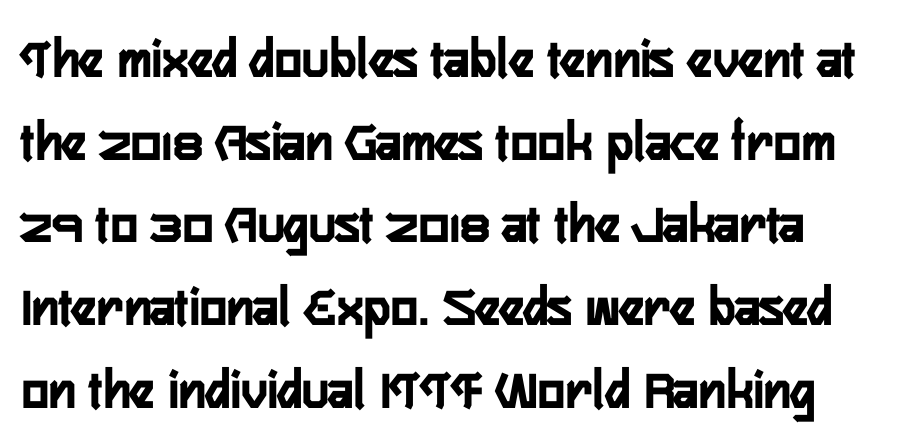
The image shows 57 px condensed sans-serif type, upright; set normal line spacing (1.45x), normal letter spacing, not underlined; low stroke contrast and a medium x-height.
